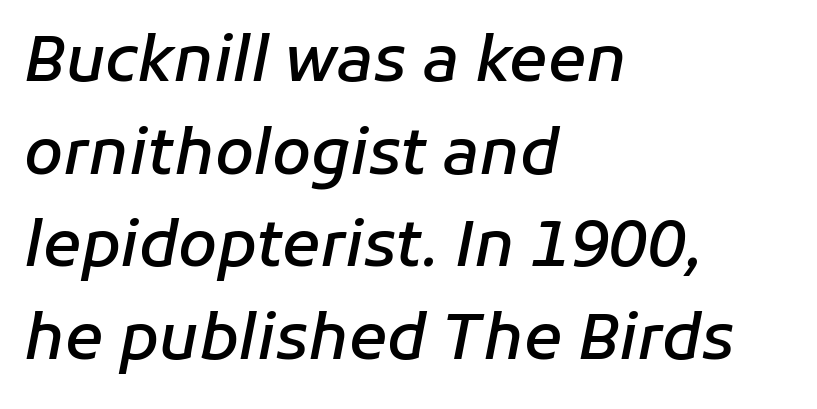
Q: Is the text bold? A: Semi-bold.
Q: Is the text italic (slanted)? A: Yes, it leans right by about 11 degrees.
Q: Is the text underlined? A: No.
Q: How is the paragraph aligned? A: Left-aligned.
Q: Is the spacing between letters normal or unusually wide? A: Normal.
Q: Is the spacing between lines tight, normal or loose? A: Normal.
Q: Width (condensed, normal, or wide)? A: Normal.
Q: Stroke contrast? A: Low.
Q: x-height? A: Medium.
Q: Monospaced? A: No.
